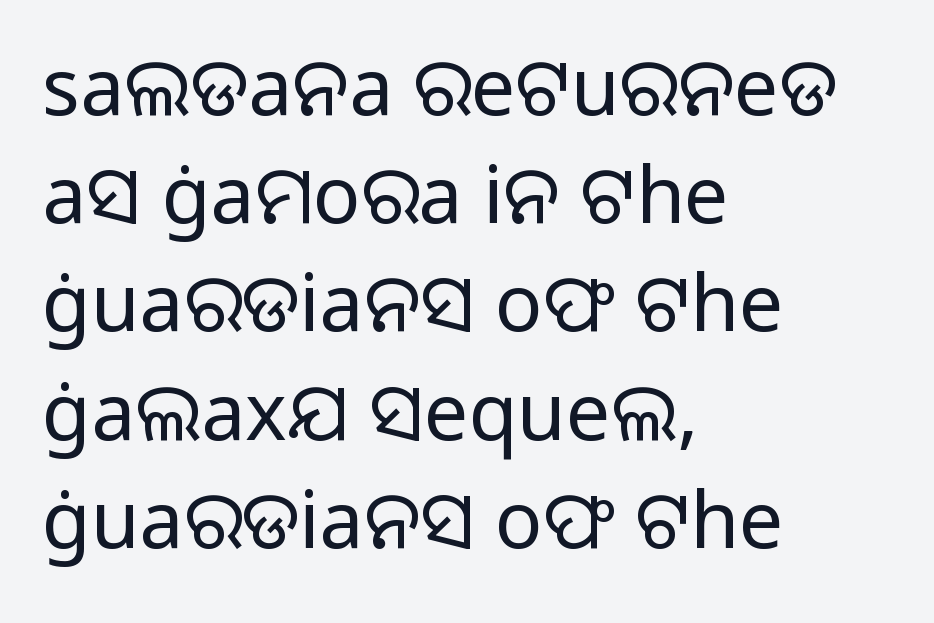
The image shows 79 px regular-weight sans-serif type, upright; set left-aligned, normal line spacing (1.37x), normal letter spacing, not underlined; low stroke contrast and a medium x-height.
